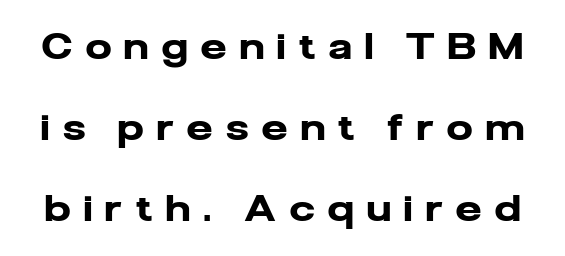
The image shows 36 px heavy sans-serif type, upright; set loose line spacing (2.25x), unusually wide letter spacing (+0.38 em), not underlined; low stroke contrast and a medium x-height.
